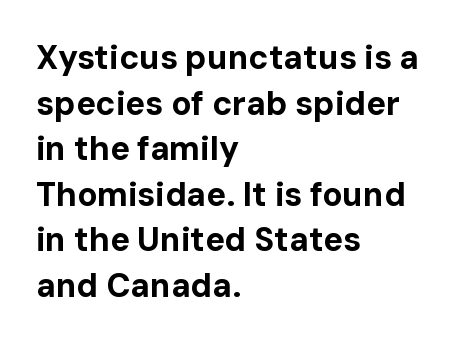
Q: Is the text bold? A: Yes.
Q: Is the text italic (slanted)? A: No, it is upright.
Q: Is the typeface a serif or a sans-serif typeface? A: Sans-serif.
Q: Is the text underlined? A: No.
Q: How is the paragraph aligned? A: Left-aligned.
Q: Is the spacing between letters normal or unusually wide? A: Normal.
Q: Is the spacing between lines tight, normal or loose? A: Normal.
Q: Width (condensed, normal, or wide)? A: Normal.
Q: Stroke contrast? A: Low.
Q: x-height? A: Medium.
Q: Monospaced? A: No.
